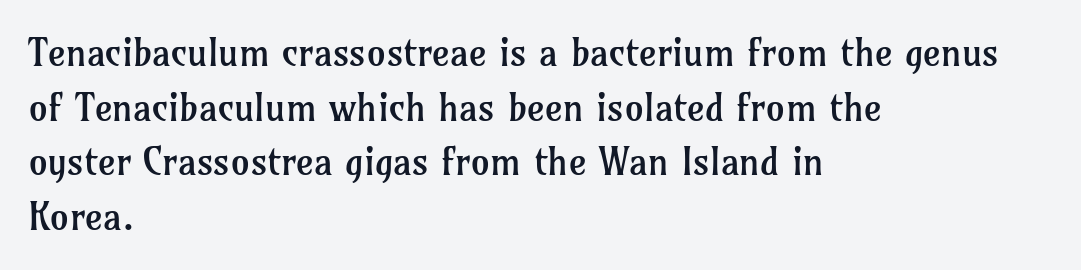
{"serif": "yes", "italic": "no", "bold": "no", "weight": "regular", "width": "normal", "stroke_contrast": "low", "x_height": "medium", "monospaced": "no", "underline": "no", "align": "left", "line_spacing": "normal", "line_spacing_ratio": 1.44, "letter_spacing": "normal", "letter_spacing_em": 0.0, "glyph_px": 38}
